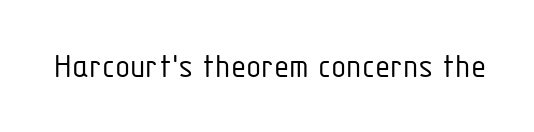
{"serif": "no", "italic": "no", "bold": "no", "weight": "light", "width": "condensed", "stroke_contrast": "low", "x_height": "medium", "monospaced": "no", "underline": "no", "letter_spacing": "normal", "letter_spacing_em": 0.0, "glyph_px": 35}
